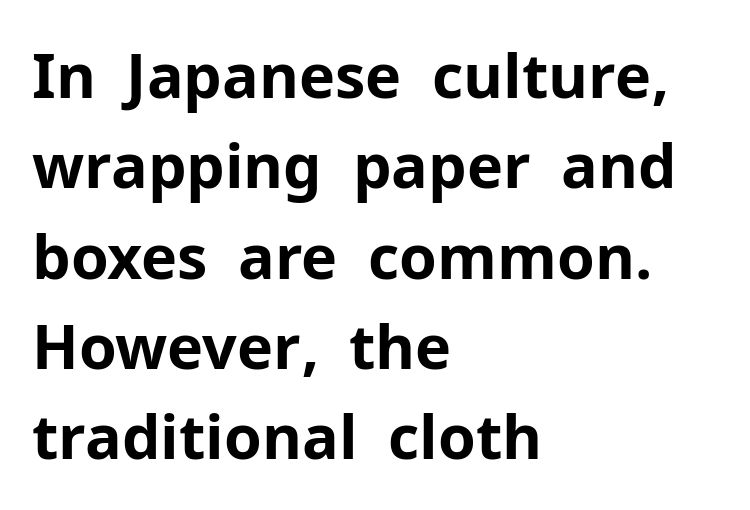
Do the characters align in a grid? No, the font is proportional. Layout note: lines flush left. Words appear dense and cohesive because spacing is normal. As a designer I'd log this as weight 700, bold. Leading: standard.
